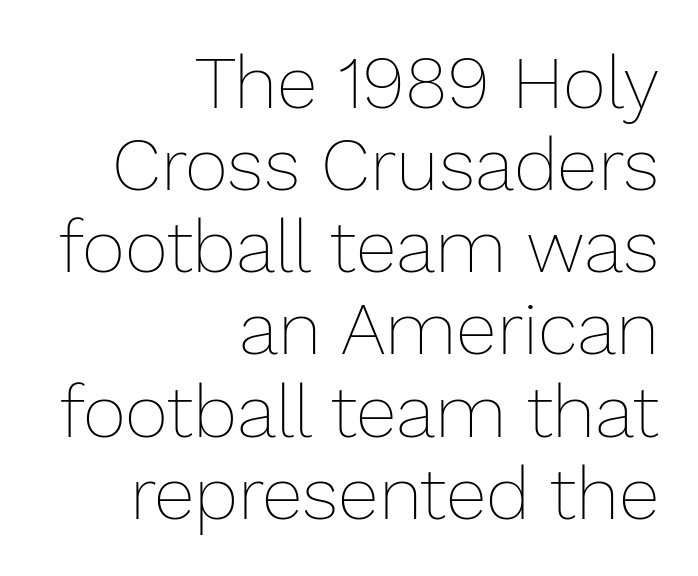
Interline gaps are noticeably narrow in this sample. A clean baseline with only descenders dipping below it. This rendering uses right alignment, leaving the left contour irregular. Stems and bowls with no extra thickness — not bold. A typesetter would call this proportional, since set widths differ per character.
